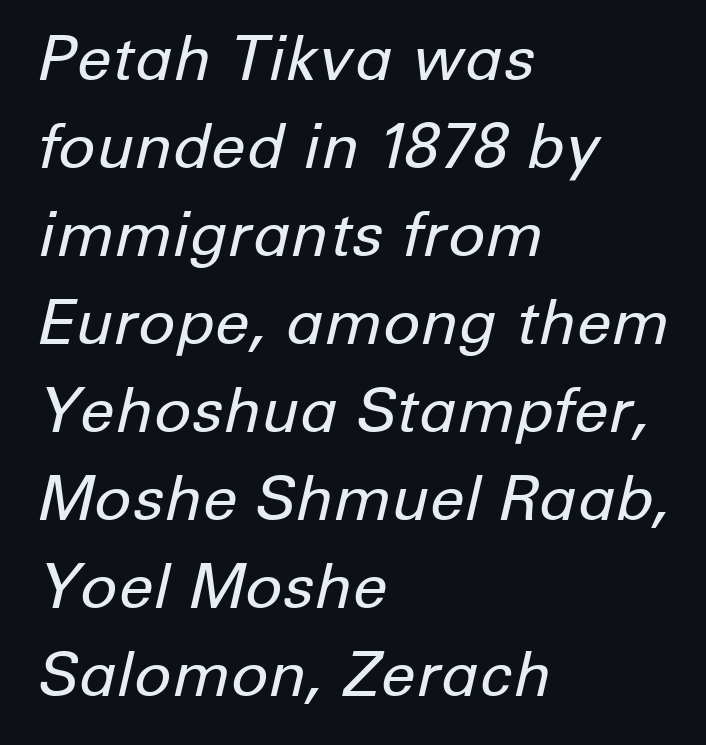
The image shows 62 px regular-weight type, italic (leaning right); set left-aligned, normal line spacing (1.42x), normal letter spacing, not underlined; low stroke contrast and a medium x-height.
